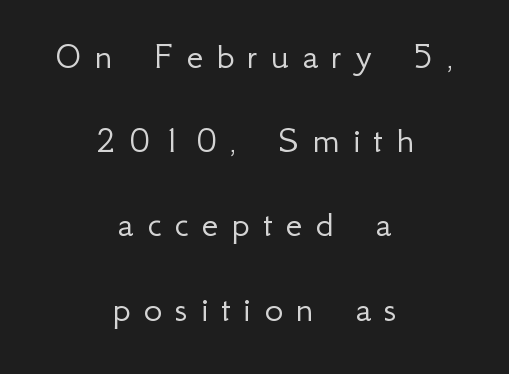
The image shows 39 px light sans-serif type, upright; set centered, loose line spacing (2.16x), unusually wide letter spacing (+0.33 em), not underlined; low stroke contrast and a small x-height.
